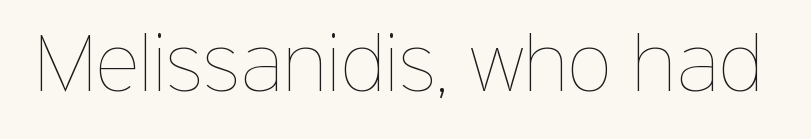
{"italic": "no", "bold": "no", "weight": "thin", "width": "normal", "stroke_contrast": "low", "x_height": "medium", "monospaced": "no", "underline": "no", "letter_spacing": "normal", "letter_spacing_em": 0.0, "glyph_px": 68}
